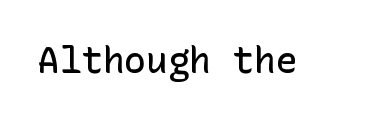
This rendering employs a face without finishing strokes, i.e., a sans-serif. Style check: upright. Is the type bold? Partly — it's a semibold, heavier than regular but not fully bold. Letter spacing: default. Unmarked baselines from the first word to the last.
